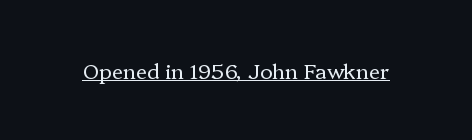
The image shows 21 px text type, upright; set normal letter spacing, underlined.
